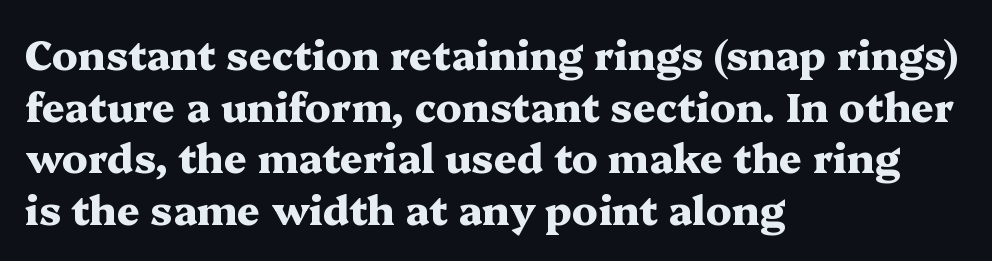
{"serif": "yes", "italic": "no", "bold": "yes", "weight": "heavy", "width": "wide", "stroke_contrast": "medium", "x_height": "medium", "monospaced": "no", "underline": "no", "align": "left", "line_spacing": "normal", "line_spacing_ratio": 1.29, "letter_spacing": "normal", "letter_spacing_em": 0.0, "glyph_px": 40}
